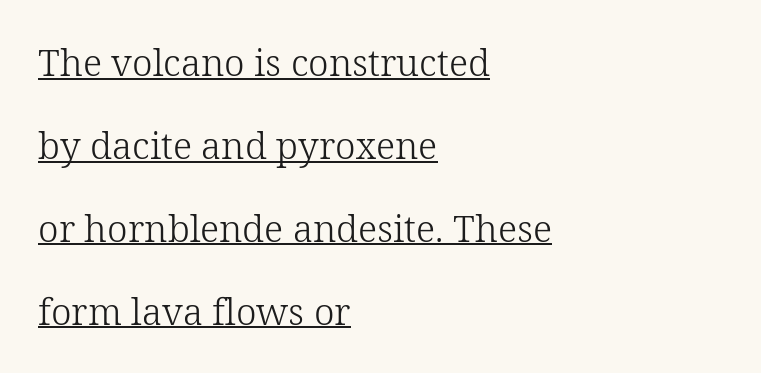
{"serif": "yes", "italic": "no", "bold": "no", "weight": "light", "width": "normal", "stroke_contrast": "low", "x_height": "medium", "monospaced": "no", "underline": "yes", "align": "left", "line_spacing": "loose", "line_spacing_ratio": 2.24, "letter_spacing": "normal", "letter_spacing_em": 0.0, "glyph_px": 37}
